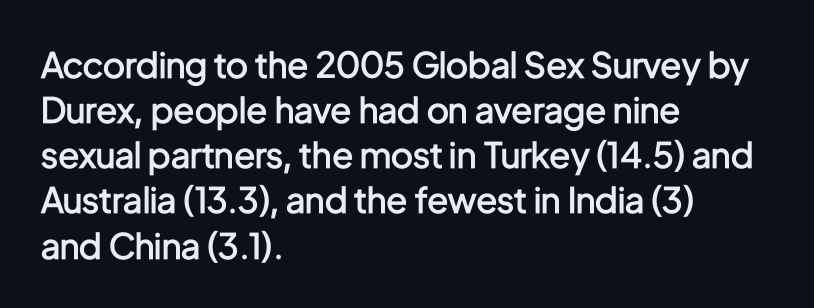
Is this a fixed-width face? No — the glyphs have proportional, varying widths. Weight check: semibold — heavier than regular, not quite bold. A student would call this left alignment; a typographer would say flush left, rag right. The text was rendered using a sans face with plain stroke endings. These lines were composed using upright roman letters.
